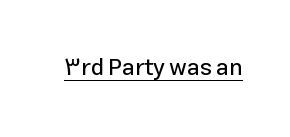
The image shows 23 px text type, upright; set normal letter spacing, underlined.
